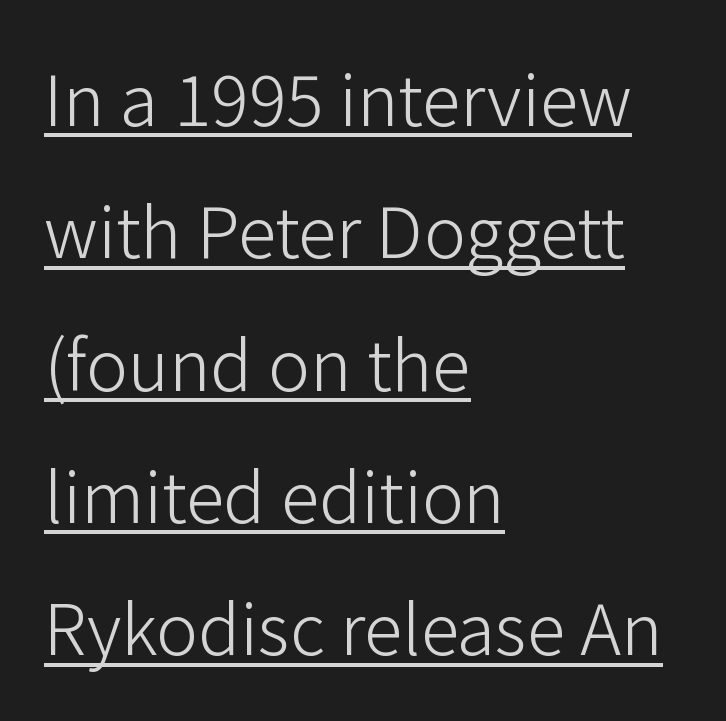
These lines are composed in type without serifs. You could call the tracking neutral — neither tight nor loose. Note the varied advance widths — an 'i' is clearly narrower than an 'm'. The lines in this sample share a left origin and differ only in where they stop.
